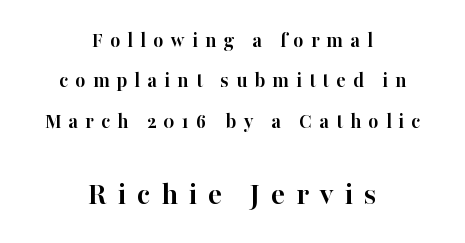
Q: Is the text bold? A: Yes.
Q: Is the text italic (slanted)? A: No, it is upright.
Q: Is the typeface a serif or a sans-serif typeface? A: Serif.
Q: Is the text underlined? A: No.
Q: How is the paragraph aligned? A: Centered.
Q: Is the spacing between letters normal or unusually wide? A: Unusually wide.
Q: Which block of text is set in a larger size, the first (top) or the second (bottom)? A: The second (bottom) one.
Q: Width (condensed, normal, or wide)? A: Normal.
Q: Stroke contrast? A: High.
Q: x-height? A: Medium.
Q: Monospaced? A: No.
